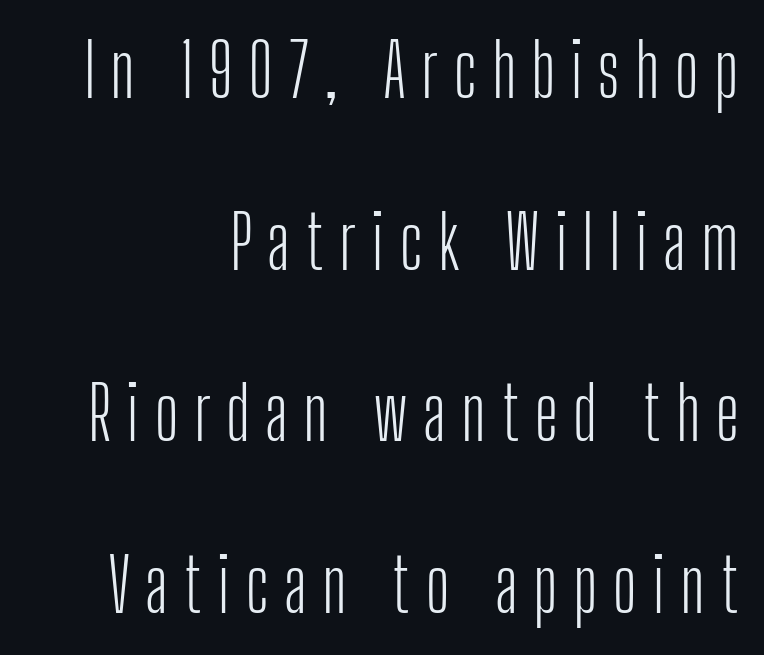
Q: Is the text bold? A: No.
Q: Is the text italic (slanted)? A: No, it is upright.
Q: Is the typeface a serif or a sans-serif typeface? A: Sans-serif.
Q: Is the text underlined? A: No.
Q: How is the paragraph aligned? A: Right-aligned.
Q: Is the spacing between letters normal or unusually wide? A: Unusually wide.
Q: Is the spacing between lines tight, normal or loose? A: Loose.
Q: Width (condensed, normal, or wide)? A: Condensed.
Q: Stroke contrast? A: Low.
Q: x-height? A: Medium.
Q: Monospaced? A: No.
